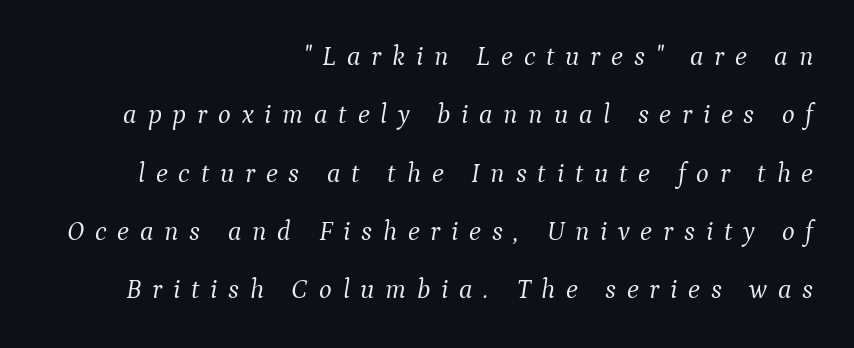
{"italic": "yes", "lean": "right", "slant_degrees": 9, "bold": "no", "underline": "no", "align": "right", "line_spacing": "loose", "line_spacing_ratio": 2.16, "letter_spacing": "wide", "letter_spacing_em": 0.4, "glyph_px": 27}
